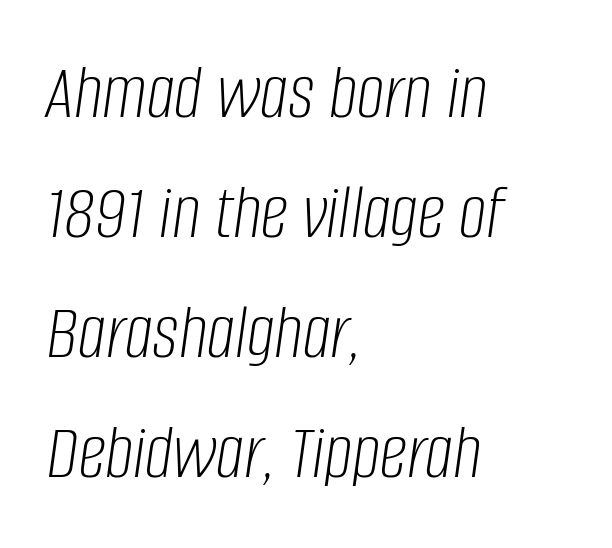
The image shows 78 px light, condensed type, italic (leaning right); set left-aligned, normal line spacing (1.54x), normal letter spacing, not underlined; low stroke contrast and a large x-height.
